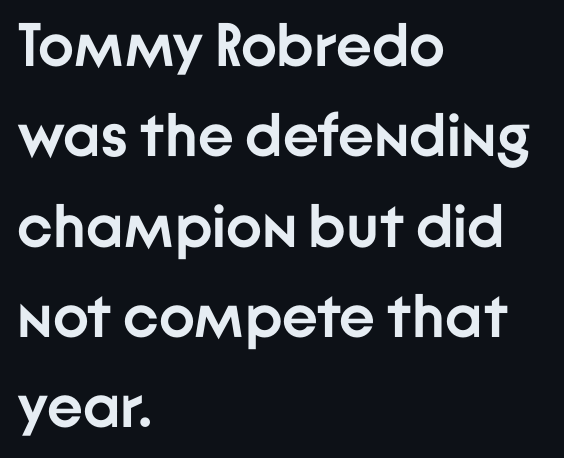
{"serif": "no", "italic": "no", "bold": "yes", "weight": "semibold", "width": "normal", "stroke_contrast": "low", "x_height": "medium", "monospaced": "no", "underline": "no", "align": "left", "line_spacing": "normal", "line_spacing_ratio": 1.48, "letter_spacing": "normal", "letter_spacing_em": 0.0, "glyph_px": 61}
